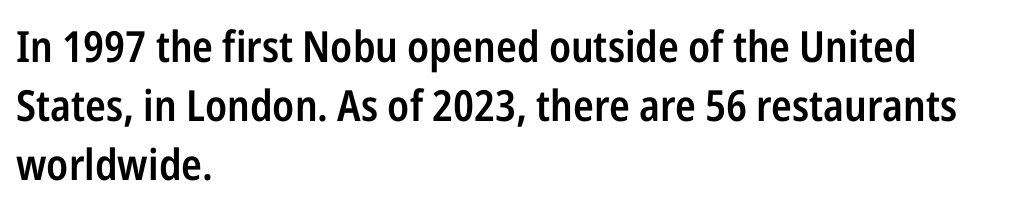
Q: Is the text bold? A: Semi-bold.
Q: Is the text italic (slanted)? A: No, it is upright.
Q: Is the typeface a serif or a sans-serif typeface? A: Sans-serif.
Q: Is the text underlined? A: No.
Q: How is the paragraph aligned? A: Left-aligned.
Q: Is the spacing between letters normal or unusually wide? A: Normal.
Q: Is the spacing between lines tight, normal or loose? A: Normal.
Q: Width (condensed, normal, or wide)? A: Condensed.
Q: Stroke contrast? A: Low.
Q: x-height? A: Medium.
Q: Monospaced? A: No.
